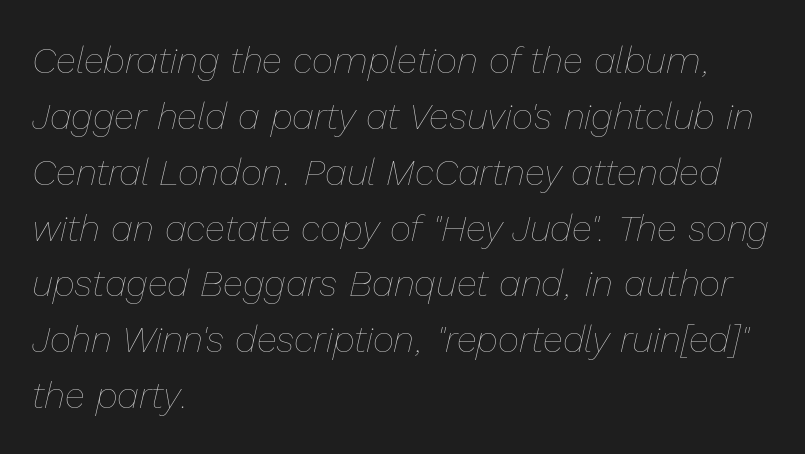
The image shows 37 px thin type, italic (leaning right); set left-aligned, normal line spacing (1.51x), normal letter spacing, not underlined; low stroke contrast and a medium x-height.
